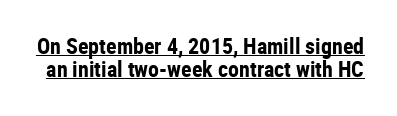
{"italic": "no", "bold": "yes", "underline": "yes", "line_spacing": "tight", "line_spacing_ratio": 1.04, "letter_spacing": "normal", "letter_spacing_em": 0.0, "glyph_px": 22}
